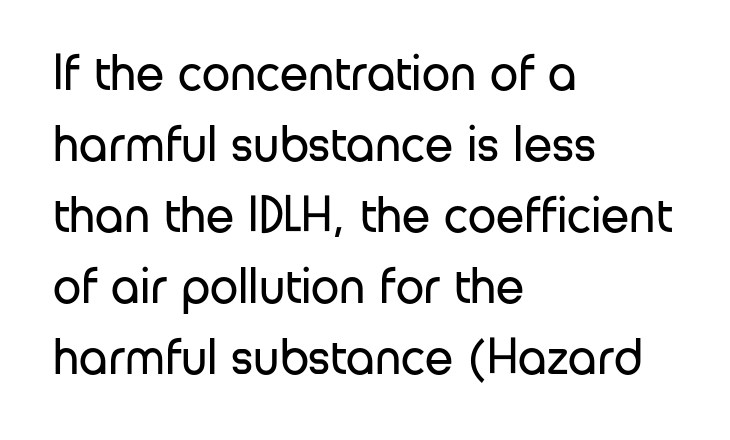
The image shows 51 px regular-weight sans-serif type, upright; set left-aligned, normal line spacing (1.39x), normal letter spacing, not underlined; low stroke contrast and a medium x-height.
